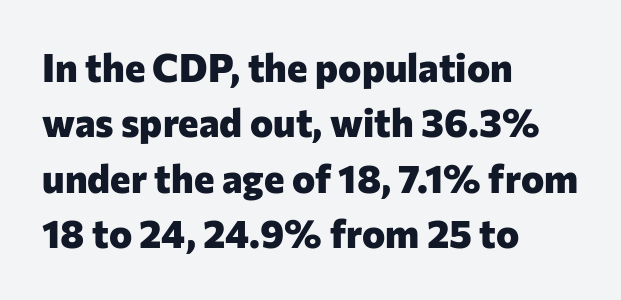
The letters stand upright; this is a roman face. Every row of glyphs begins at an identical x-position on the left. Varying glyph widths throughout — classic text-font behaviour. A dark, heavy texture on the line: the type is bold. Each new line begins a customary step beneath the previous one. Each word holds together tightly as a unit, with standard inter-letter gaps.
